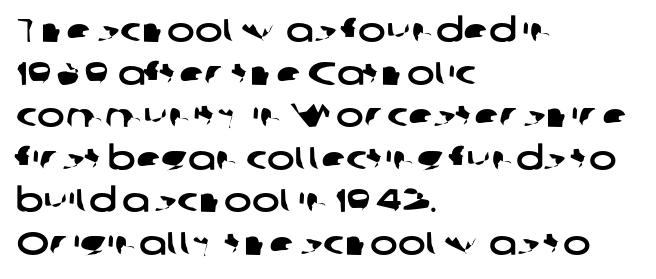
Q: Is the typeface a serif or a sans-serif typeface? A: Sans-serif.
Q: Is the text underlined? A: No.
Q: How is the paragraph aligned? A: Left-aligned.
Q: Is the spacing between letters normal or unusually wide? A: Normal.
Q: Is the spacing between lines tight, normal or loose? A: Normal.
Q: Width (condensed, normal, or wide)? A: Wide.
Q: Stroke contrast? A: Low.
Q: x-height? A: Medium.
Q: Monospaced? A: No.
